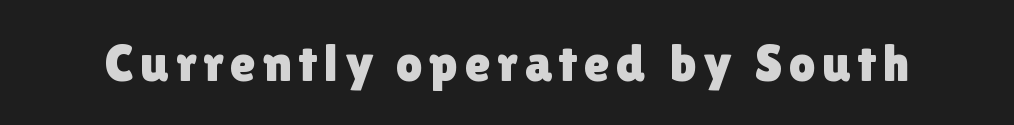
Q: Is the text italic (slanted)? A: No, it is upright.
Q: Is the typeface a serif or a sans-serif typeface? A: Sans-serif.
Q: Is the text underlined? A: No.
Q: Width (condensed, normal, or wide)? A: Normal.
Q: x-height? A: Medium.
Q: Monospaced? A: No.
